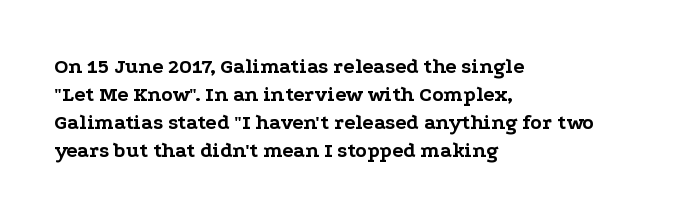
Style check: upright. Reading down the block, your eye returns to a fixed left position each line. This rendering leaves character spacing at its baseline value. Check under the words: just untouched page.
